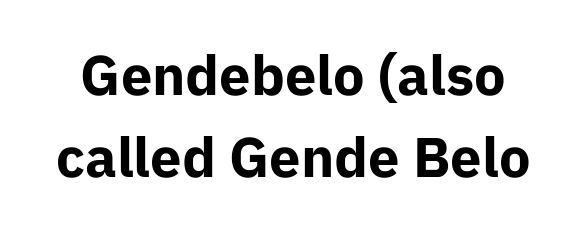
{"serif": "no", "italic": "no", "bold": "yes", "weight": "bold", "width": "normal", "stroke_contrast": "low", "x_height": "medium", "monospaced": "no", "underline": "no", "line_spacing": "normal", "line_spacing_ratio": 1.46, "letter_spacing": "normal", "letter_spacing_em": 0.0, "glyph_px": 56}
